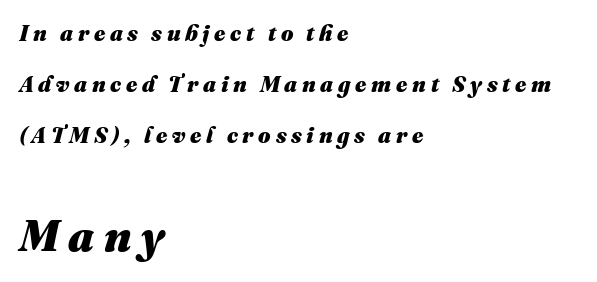
The image shows 44 px heavy type, italic (leaning right); set left-aligned, loose line spacing (2.31x), unusually wide letter spacing (+0.21 em), not underlined; the second (bottom) block is 2.0x larger; medium stroke contrast and a medium x-height.
